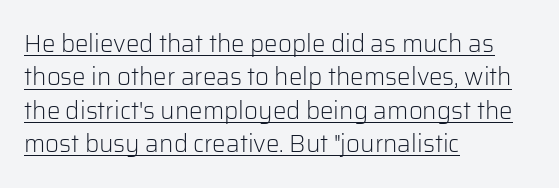
The image shows 24 px text type, upright; set left-aligned, normal line spacing (1.39x), normal letter spacing, underlined.
